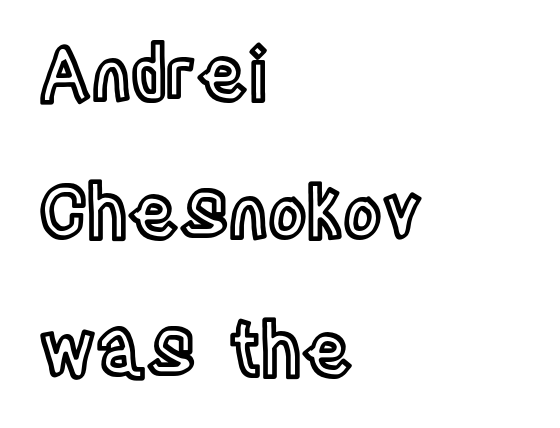
{"italic": "no", "width": "condensed", "x_height": "large", "monospaced": "no", "underline": "no", "align": "left", "line_spacing_ratio": 1.89, "letter_spacing": "normal", "letter_spacing_em": 0.0, "glyph_px": 73}
